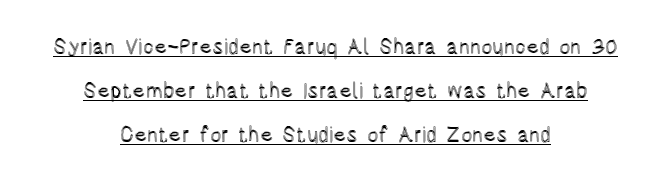
The image shows 21 px text type, upright; set centered, loose line spacing (2.09x), normal letter spacing, underlined.
